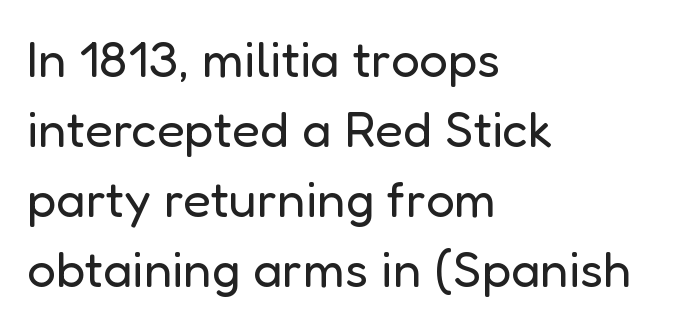
Q: Is the text bold? A: No.
Q: Is the text italic (slanted)? A: No, it is upright.
Q: Is the typeface a serif or a sans-serif typeface? A: Sans-serif.
Q: Is the text underlined? A: No.
Q: How is the paragraph aligned? A: Left-aligned.
Q: Is the spacing between letters normal or unusually wide? A: Normal.
Q: Is the spacing between lines tight, normal or loose? A: Normal.
Q: Width (condensed, normal, or wide)? A: Normal.
Q: Stroke contrast? A: Low.
Q: x-height? A: Medium.
Q: Monospaced? A: No.
